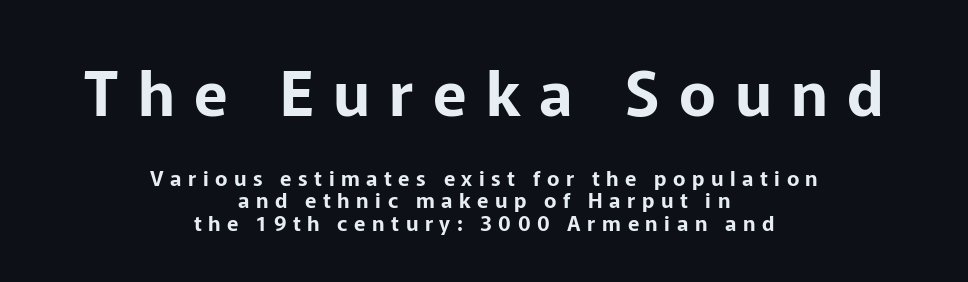
This is the regular roman posture of the typeface. Reading down the block, each line starts at a different indent, mirrored at its end. Visually, the top section dominates because its glyphs are scaled up. The face used here is a sans, in the tradition of grotesques and geometrics. The lines are packed closely together with very little leading. There is plenty of visible air inserted between adjacent glyphs.
